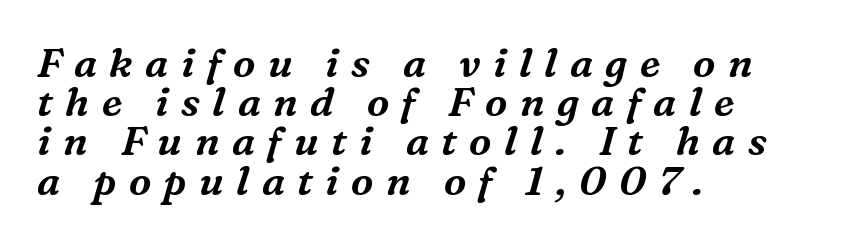
{"serif": "yes", "italic": "yes", "lean": "right", "slant_degrees": 16, "width": "normal", "stroke_contrast": "medium", "x_height": "medium", "monospaced": "no", "underline": "no", "align": "left", "line_spacing": "tight", "line_spacing_ratio": 0.98, "letter_spacing": "wide", "letter_spacing_em": 0.31, "glyph_px": 40}
